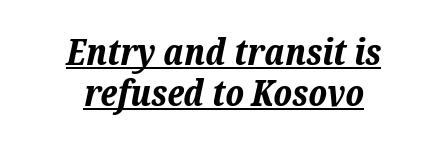
Pretty heavy lettering here — definitely bold. The sample's only ornament is a line tracing under the words. The setting favours the middle, as headings and verse often do. These lines are rendered in a variable-pitch font. Tightly led — the rows are bunched.
